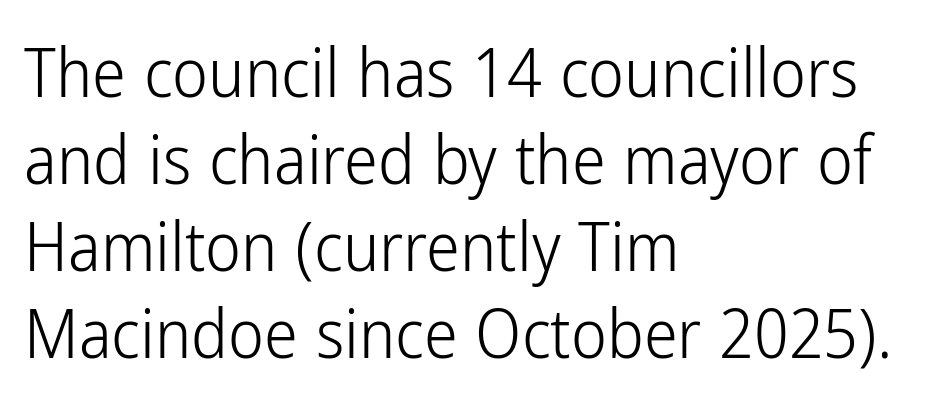
Q: Is the text bold? A: No.
Q: Is the text italic (slanted)? A: No, it is upright.
Q: Is the typeface a serif or a sans-serif typeface? A: Sans-serif.
Q: Is the text underlined? A: No.
Q: How is the paragraph aligned? A: Left-aligned.
Q: Is the spacing between letters normal or unusually wide? A: Normal.
Q: Is the spacing between lines tight, normal or loose? A: Normal.
Q: Width (condensed, normal, or wide)? A: Condensed.
Q: Stroke contrast? A: Low.
Q: x-height? A: Medium.
Q: Monospaced? A: No.
